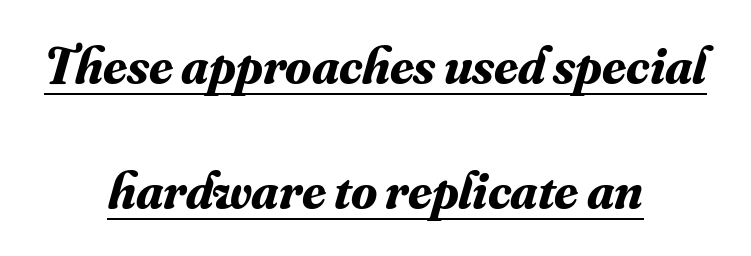
{"serif": "yes", "italic": "yes", "lean": "right", "slant_degrees": 16, "bold": "yes", "weight": "bold", "width": "normal", "stroke_contrast": "medium", "x_height": "small", "monospaced": "no", "underline": "yes", "align": "center", "line_spacing": "loose", "line_spacing_ratio": 2.36, "letter_spacing": "normal", "letter_spacing_em": 0.0, "glyph_px": 53}
